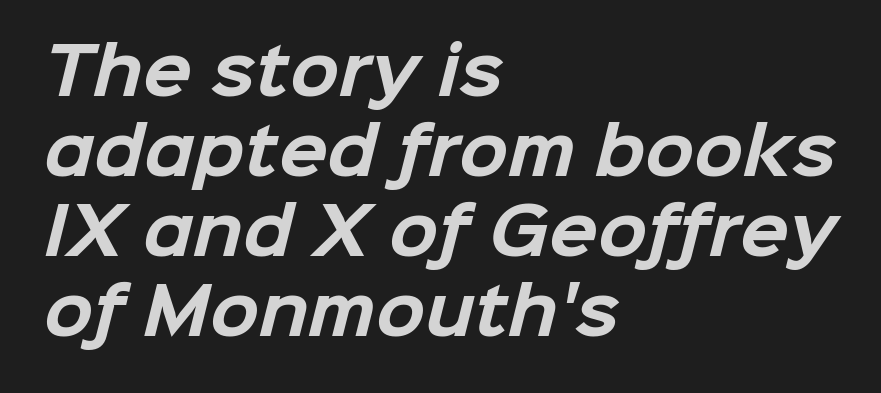
{"serif": "no", "bold": "yes", "weight": "bold", "width": "normal", "stroke_contrast": "low", "x_height": "medium", "monospaced": "no", "underline": "no", "align": "left", "line_spacing": "normal", "line_spacing_ratio": 1.25, "letter_spacing": "normal", "letter_spacing_em": 0.0, "glyph_px": 64}
